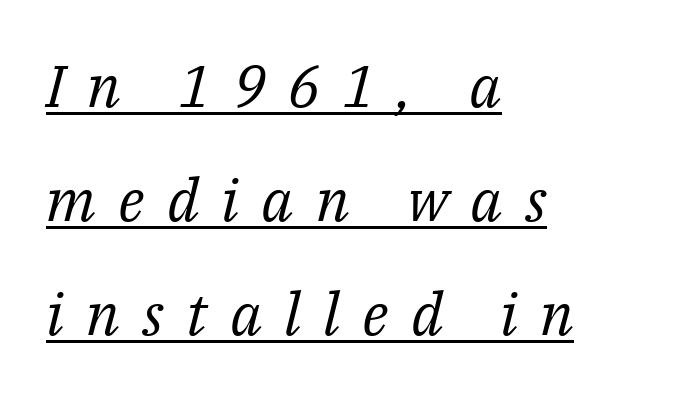
Each new line begins a long way beneath the previous one. Letter spacing: wide. A baseline rule has been typeset under these characters. Italic: yes, the glyphs are oblique. Is this a sans? No — the strokes have serifs. A student would call this left alignment; a typographer would say flush left, rag right.
